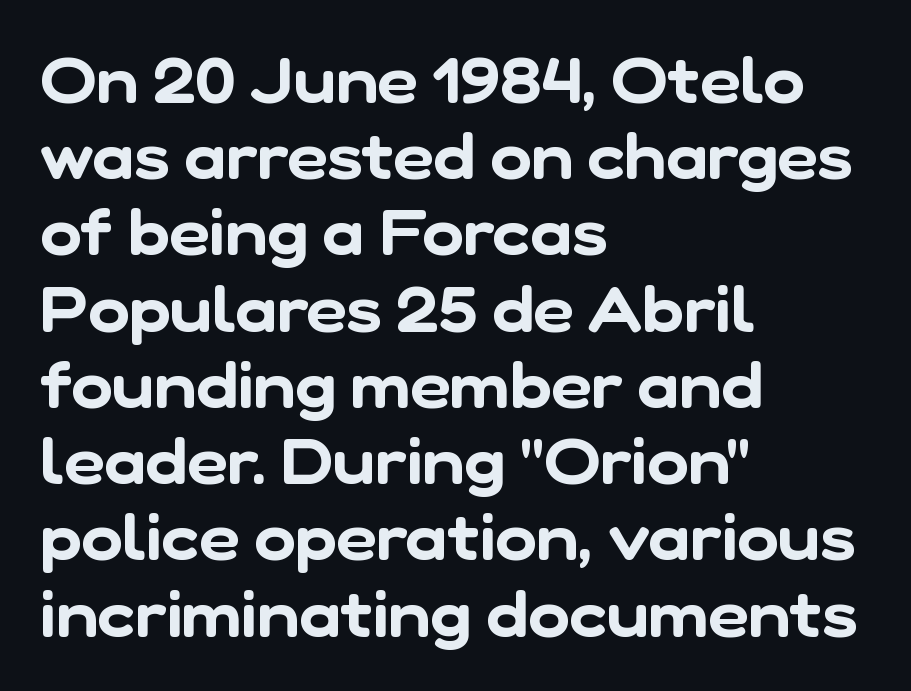
The image shows 63 px sans-serif type; set left-aligned, line spacing 1.21x, normal letter spacing, not underlined; low stroke contrast and a medium x-height.
